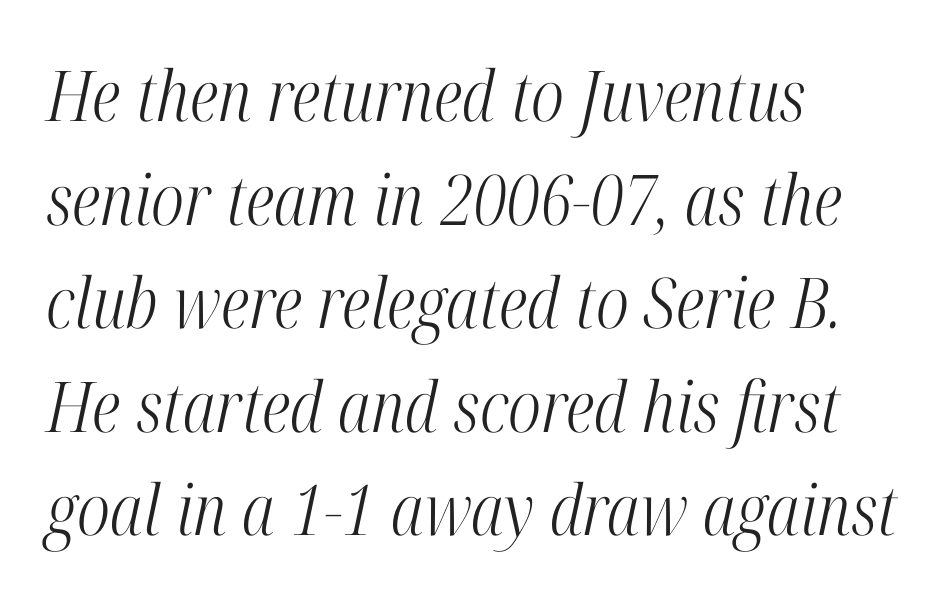
Q: Is the text bold? A: No.
Q: Is the text italic (slanted)? A: Yes, it leans right by about 12 degrees.
Q: Is the typeface a serif or a sans-serif typeface? A: Serif.
Q: Is the text underlined? A: No.
Q: How is the paragraph aligned? A: Left-aligned.
Q: Is the spacing between letters normal or unusually wide? A: Normal.
Q: Is the spacing between lines tight, normal or loose? A: Normal.
Q: Width (condensed, normal, or wide)? A: Condensed.
Q: Stroke contrast? A: High.
Q: x-height? A: Medium.
Q: Monospaced? A: No.
